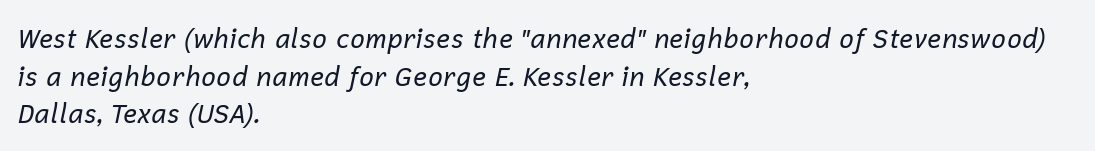
{"italic": "yes", "lean": "right", "slant_degrees": 12, "bold": "no", "underline": "no", "align": "left", "line_spacing": "normal", "line_spacing_ratio": 1.45, "letter_spacing": "normal", "letter_spacing_em": 0.0, "glyph_px": 26}
